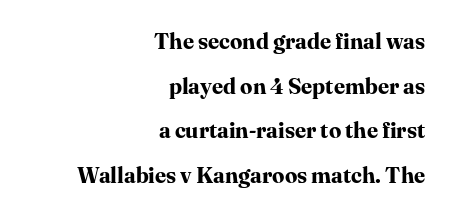
{"italic": "no", "bold": "yes", "underline": "no", "align": "right", "line_spacing": "loose", "line_spacing_ratio": 2.03, "letter_spacing": "normal", "letter_spacing_em": 0.0, "glyph_px": 22}
